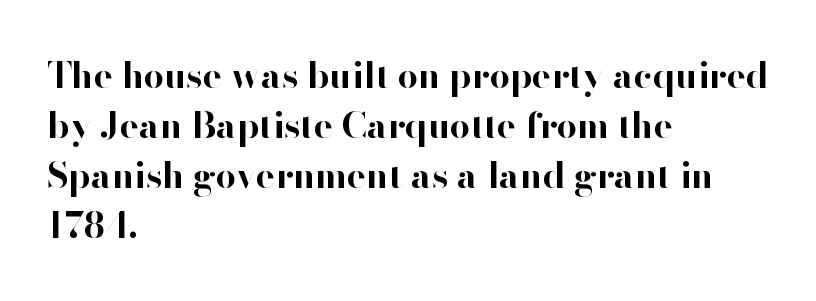
The image shows 36 px bold sans-serif type, upright; set left-aligned, normal line spacing (1.39x), normal letter spacing, not underlined; high stroke contrast and a small x-height.
